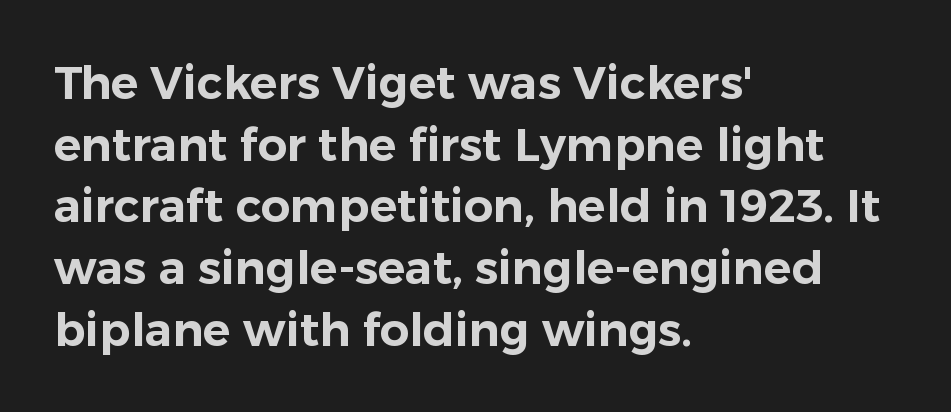
The image shows 46 px sans-serif type, upright; set left-aligned, normal line spacing (1.34x), normal letter spacing, not underlined; low stroke contrast and a medium x-height.
